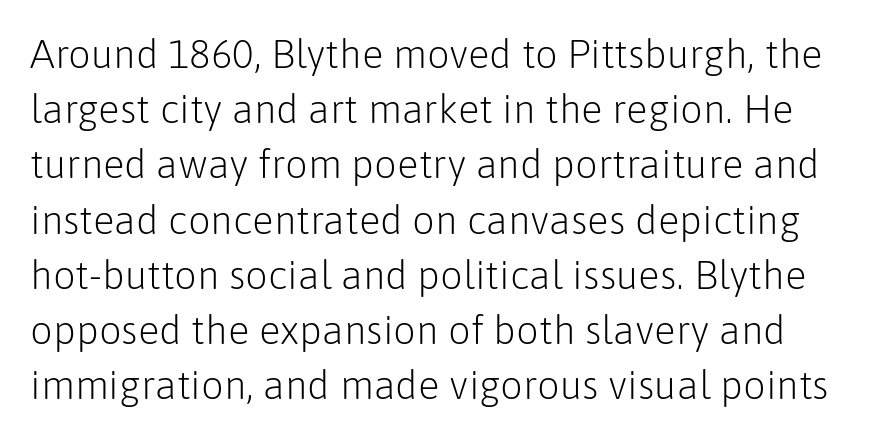
Q: Is the text bold? A: No.
Q: Is the text italic (slanted)? A: No, it is upright.
Q: Is the typeface a serif or a sans-serif typeface? A: Sans-serif.
Q: Is the text underlined? A: No.
Q: Is the spacing between letters normal or unusually wide? A: Normal.
Q: Is the spacing between lines tight, normal or loose? A: Normal.
Q: Width (condensed, normal, or wide)? A: Normal.
Q: Stroke contrast? A: Low.
Q: x-height? A: Medium.
Q: Monospaced? A: No.
